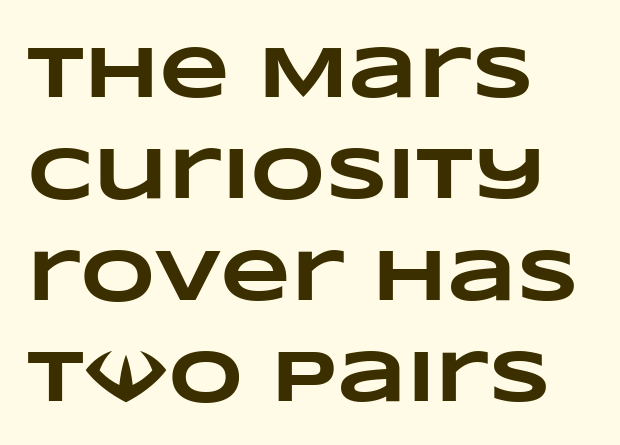
Q: Is the text bold? A: Yes.
Q: Is the text underlined? A: No.
Q: How is the paragraph aligned? A: Left-aligned.
Q: Is the spacing between letters normal or unusually wide? A: Normal.
Q: Is the spacing between lines tight, normal or loose? A: Normal.
Q: Width (condensed, normal, or wide)? A: Wide.
Q: Stroke contrast? A: Low.
Q: x-height? A: Large.
Q: Monospaced? A: No.
